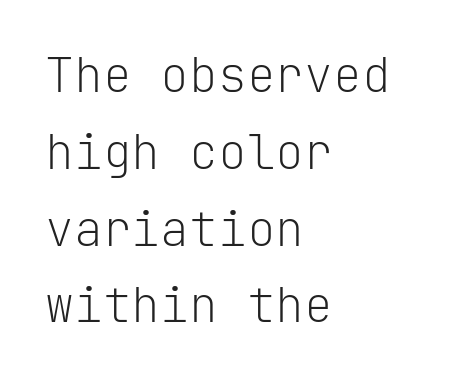
The image shows 48 px light sans-serif type, upright, monospaced; set left-aligned, normal line spacing (1.6x), normal letter spacing, not underlined; low stroke contrast and a medium x-height.
